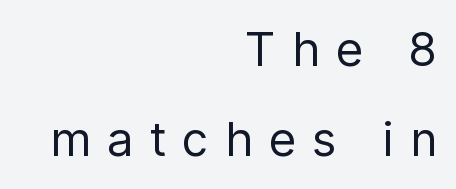
Q: Is the text bold? A: No.
Q: Is the text italic (slanted)? A: No, it is upright.
Q: Is the typeface a serif or a sans-serif typeface? A: Sans-serif.
Q: Is the text underlined? A: No.
Q: How is the paragraph aligned? A: Right-aligned.
Q: Is the spacing between letters normal or unusually wide? A: Unusually wide.
Q: Is the spacing between lines tight, normal or loose? A: Loose.
Q: Width (condensed, normal, or wide)? A: Condensed.
Q: Stroke contrast? A: Low.
Q: x-height? A: Medium.
Q: Monospaced? A: No.
